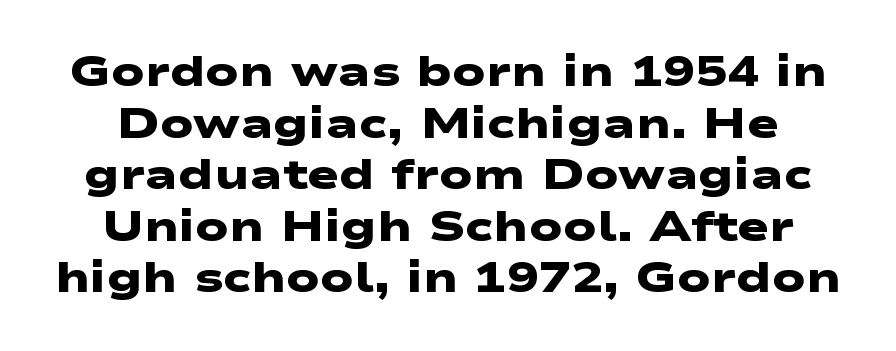
Q: Is the text bold? A: Yes.
Q: Is the typeface a serif or a sans-serif typeface? A: Sans-serif.
Q: Is the text underlined? A: No.
Q: Is the spacing between letters normal or unusually wide? A: Normal.
Q: Width (condensed, normal, or wide)? A: Wide.
Q: Stroke contrast? A: Low.
Q: x-height? A: Medium.
Q: Monospaced? A: No.
